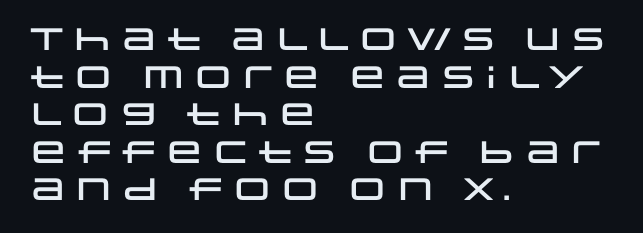
{"serif": "no", "italic": "no", "width": "wide", "stroke_contrast": "low", "x_height": "large", "monospaced": "no", "underline": "no", "align": "left", "line_spacing_ratio": 1.21, "letter_spacing": "normal", "letter_spacing_em": 0.0, "glyph_px": 31}
